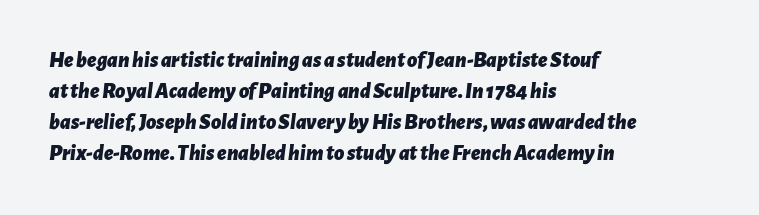
Every row of glyphs begins at an identical x-position on the left. In terms of posture, this sample is oblique. A dark, heavy texture on the line: the type is bold. Anything drawn beneath the words? Only blank space. Students, note that the glyphs here touch the page at normal intervals.
